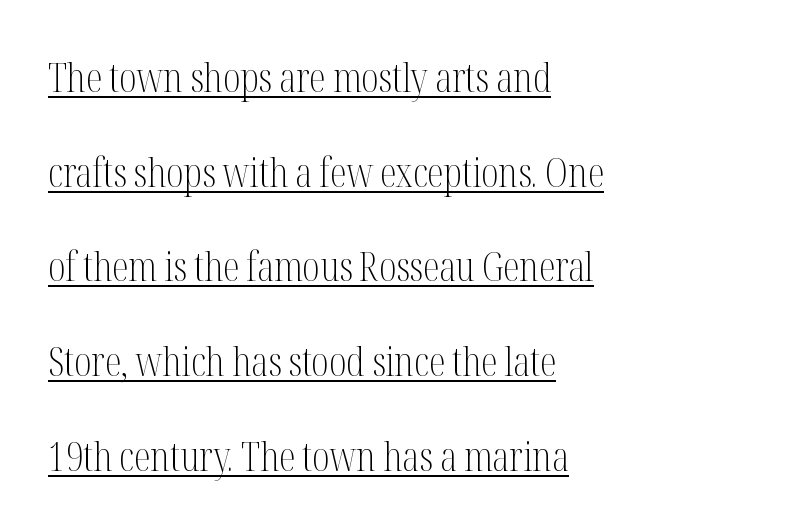
Q: Is the text bold? A: No.
Q: Is the text italic (slanted)? A: No, it is upright.
Q: Is the typeface a serif or a sans-serif typeface? A: Serif.
Q: Is the text underlined? A: Yes.
Q: How is the paragraph aligned? A: Left-aligned.
Q: Is the spacing between letters normal or unusually wide? A: Normal.
Q: Is the spacing between lines tight, normal or loose? A: Loose.
Q: Width (condensed, normal, or wide)? A: Condensed.
Q: Stroke contrast? A: Medium.
Q: x-height? A: Medium.
Q: Monospaced? A: No.
